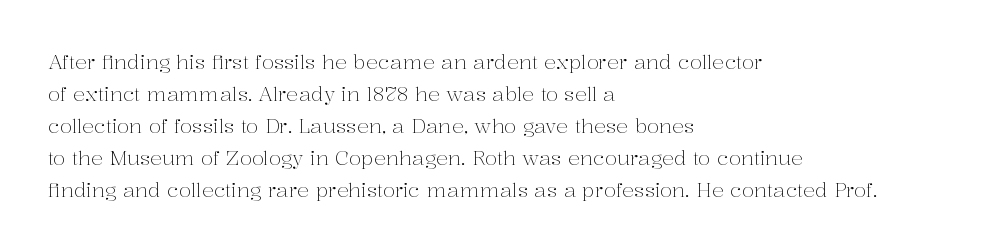
{"italic": "no", "bold": "no", "underline": "no", "align": "left", "line_spacing": "normal", "line_spacing_ratio": 1.6, "letter_spacing": "normal", "letter_spacing_em": 0.0, "glyph_px": 20}
